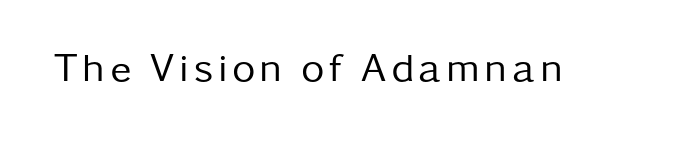
The image shows 40 px regular-weight sans-serif type, upright; set not underlined; low stroke contrast and a medium x-height.
